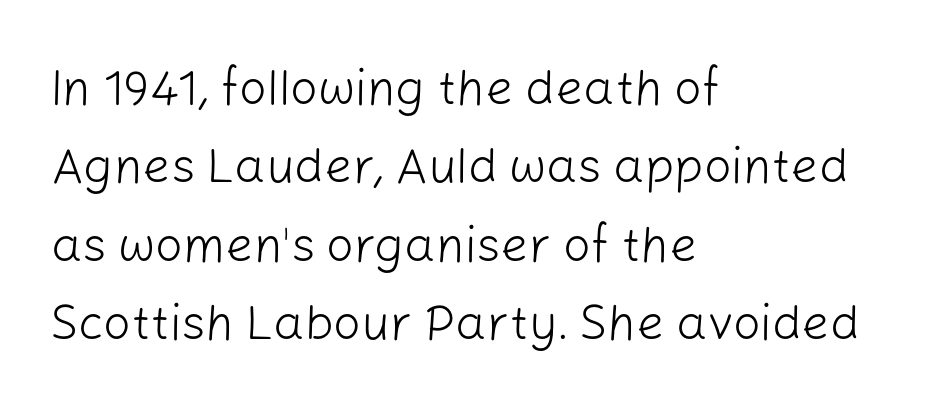
The image shows 49 px light sans-serif type, upright; set left-aligned, normal line spacing (1.6x), normal letter spacing, not underlined; low stroke contrast and a medium x-height.
